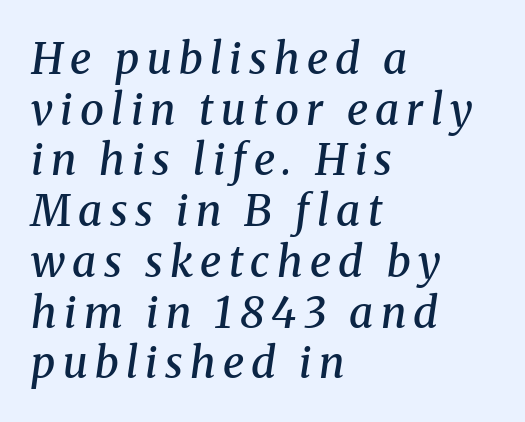
{"serif": "yes", "italic": "yes", "lean": "right", "slant_degrees": 8, "bold": "semi", "weight": "semibold", "width": "normal", "stroke_contrast": "medium", "x_height": "medium", "monospaced": "no", "underline": "no", "align": "left", "line_spacing_ratio": 1.18, "glyph_px": 43}
